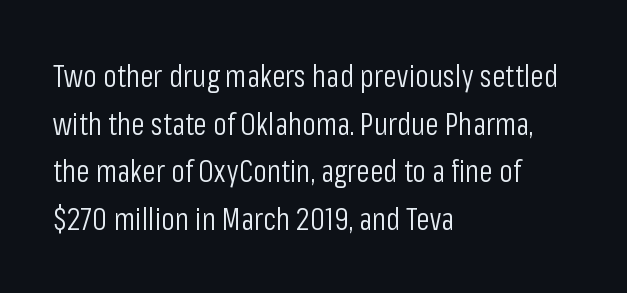
The image shows 31 px light, condensed sans-serif type, upright; set left-aligned, normal line spacing (1.54x), normal letter spacing, not underlined; low stroke contrast and a medium x-height.
